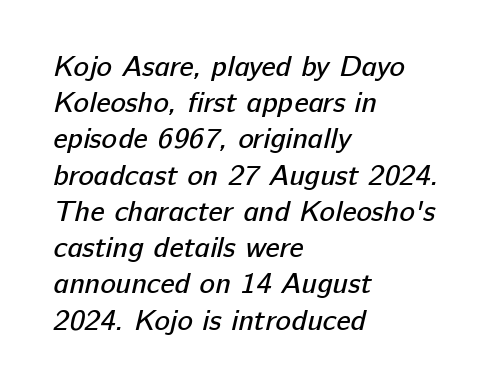
Q: Is the text bold? A: No.
Q: Is the typeface a serif or a sans-serif typeface? A: Sans-serif.
Q: Is the text underlined? A: No.
Q: How is the paragraph aligned? A: Left-aligned.
Q: Is the spacing between letters normal or unusually wide? A: Normal.
Q: Is the spacing between lines tight, normal or loose? A: Normal.
Q: Width (condensed, normal, or wide)? A: Normal.
Q: Stroke contrast? A: Low.
Q: x-height? A: Medium.
Q: Monospaced? A: No.
